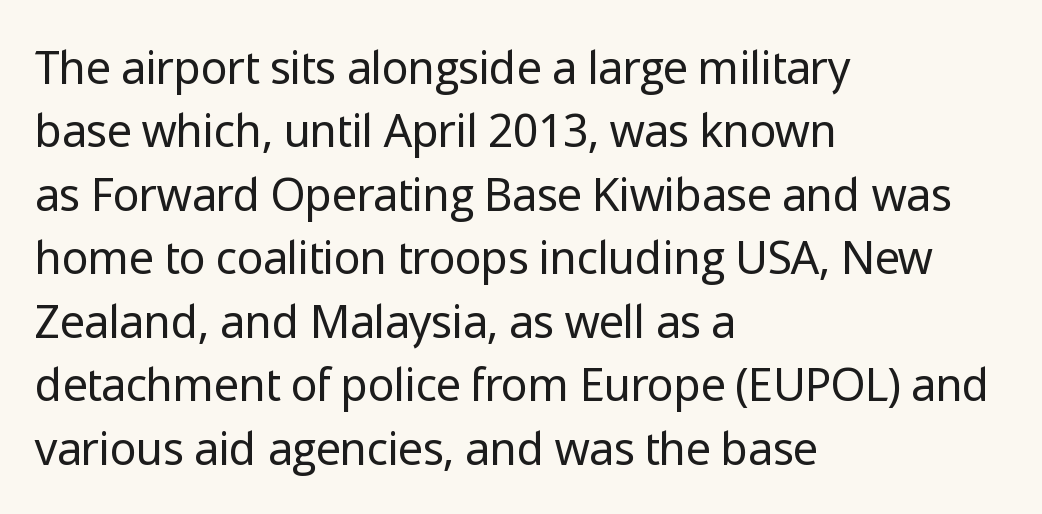
{"serif": "no", "italic": "no", "bold": "no", "weight": "regular", "width": "normal", "stroke_contrast": "low", "x_height": "medium", "monospaced": "no", "underline": "no", "align": "left", "line_spacing": "normal", "line_spacing_ratio": 1.41, "letter_spacing": "normal", "letter_spacing_em": 0.0, "glyph_px": 45}
